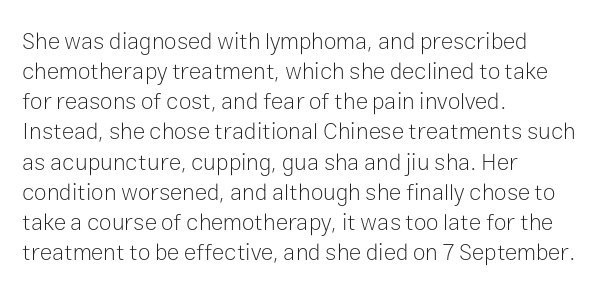
The image shows 23 px text type, upright; set left-aligned, normal line spacing (1.31x), normal letter spacing, not underlined.
